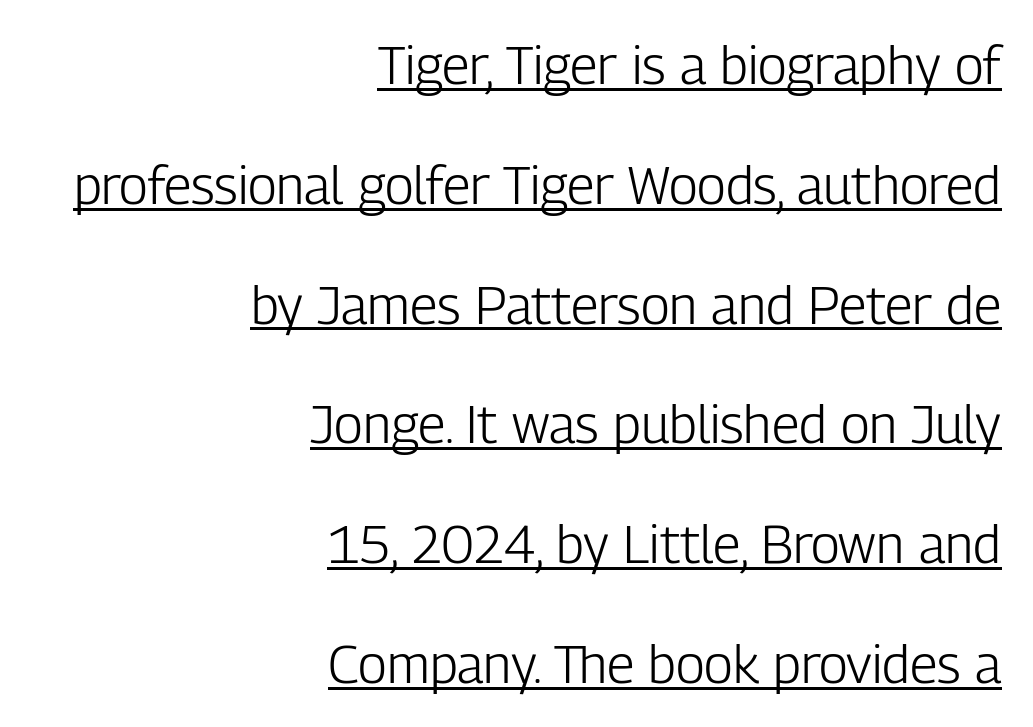
Q: Is the text bold? A: No.
Q: Is the text italic (slanted)? A: No, it is upright.
Q: Is the typeface a serif or a sans-serif typeface? A: Sans-serif.
Q: Is the text underlined? A: Yes.
Q: How is the paragraph aligned? A: Right-aligned.
Q: Is the spacing between letters normal or unusually wide? A: Normal.
Q: Is the spacing between lines tight, normal or loose? A: Loose.
Q: Width (condensed, normal, or wide)? A: Condensed.
Q: Stroke contrast? A: Low.
Q: x-height? A: Medium.
Q: Monospaced? A: No.
